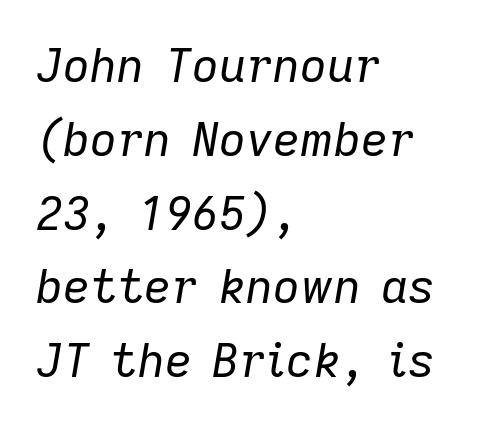
{"italic": "yes", "lean": "right", "slant_degrees": 9, "bold": "no", "weight": "regular", "width": "normal", "stroke_contrast": "low", "x_height": "medium", "monospaced": "no", "underline": "no", "align": "left", "line_spacing": "normal", "line_spacing_ratio": 1.57, "letter_spacing": "normal", "letter_spacing_em": 0.0, "glyph_px": 47}
